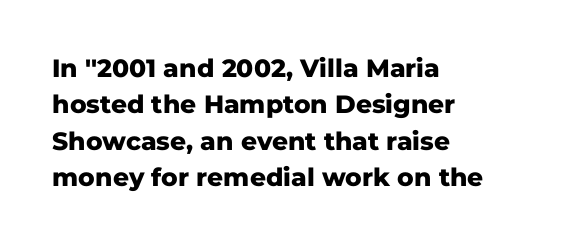
The image shows 25 px bold type, upright; set left-aligned, normal line spacing (1.46x), normal letter spacing, not underlined.
